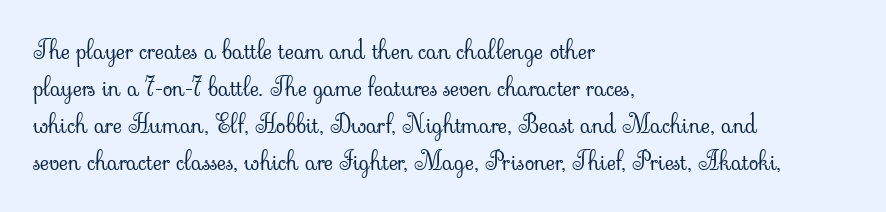
Q: Is the text bold? A: No.
Q: Is the text italic (slanted)? A: No, it is upright.
Q: Is the text underlined? A: No.
Q: How is the paragraph aligned? A: Left-aligned.
Q: Is the spacing between letters normal or unusually wide? A: Normal.
Q: Is the spacing between lines tight, normal or loose? A: Normal.
